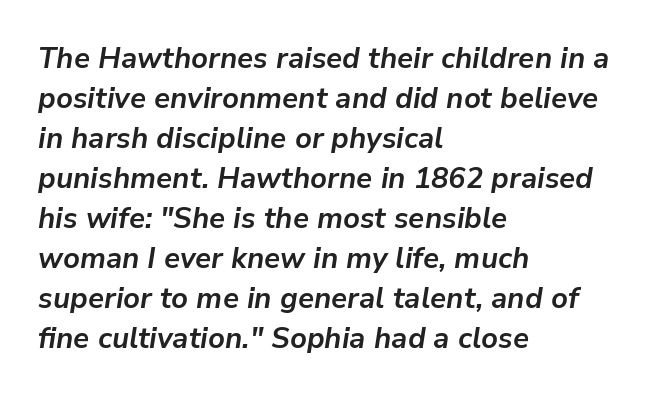
Q: Is the text bold? A: Yes.
Q: Is the text italic (slanted)? A: Yes, it leans right by about 9 degrees.
Q: Is the text underlined? A: No.
Q: How is the paragraph aligned? A: Left-aligned.
Q: Is the spacing between letters normal or unusually wide? A: Normal.
Q: Is the spacing between lines tight, normal or loose? A: Normal.
Q: Width (condensed, normal, or wide)? A: Normal.
Q: Stroke contrast? A: Low.
Q: x-height? A: Medium.
Q: Monospaced? A: No.
